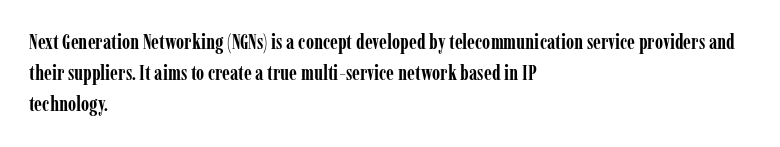
The image shows 21 px bold type, upright; set left-aligned, normal line spacing (1.48x), normal letter spacing, not underlined.
